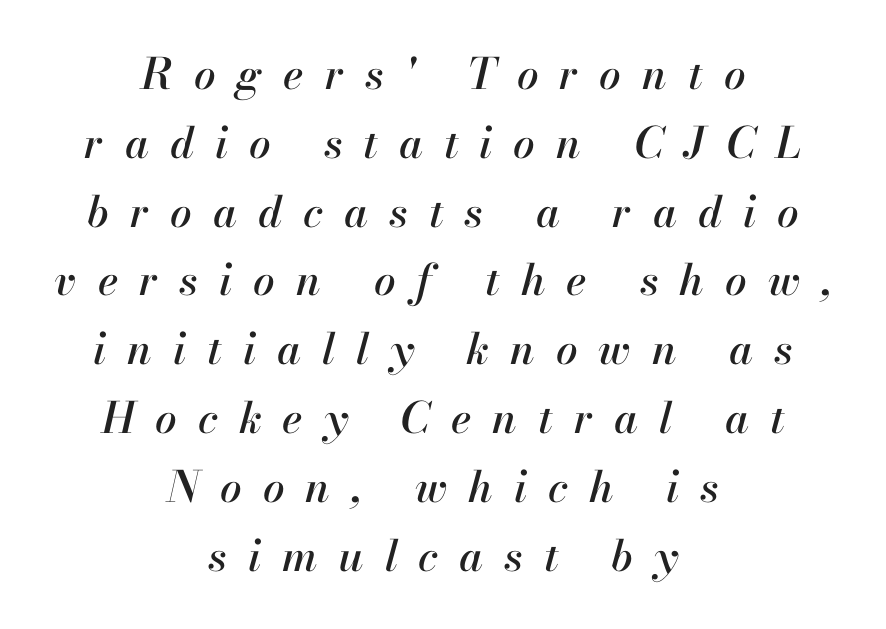
A student would call this center alignment; a typographer would say set centered. Notice how the stems are inclined rather than vertical — that's the hallmark of italics. The passage shown stacks its lines at a standard gap. Character widths vary here, with narrow letters taking less room than wide ones.
